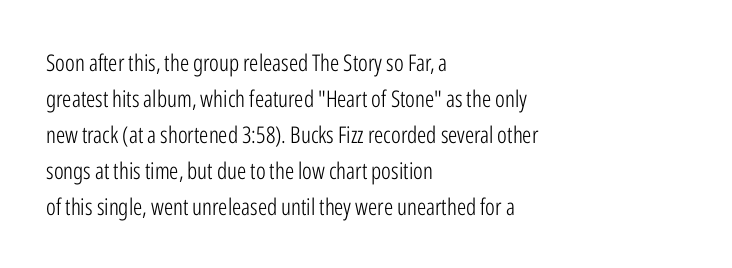
The image shows 23 px text type, upright; set left-aligned, normal line spacing (1.56x), normal letter spacing, not underlined.
